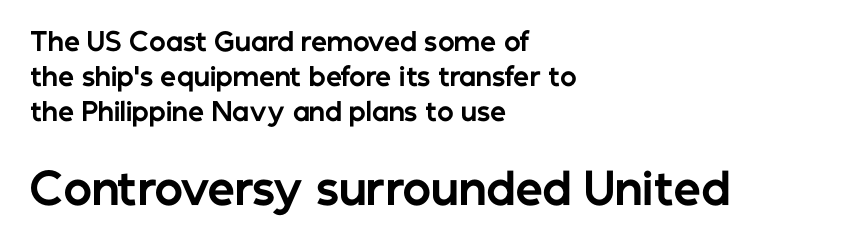
The image shows 43 px bold sans-serif type, upright; set left-aligned, normal line spacing (1.4x), normal letter spacing, not underlined; the second (bottom) block is 1.72x larger; low stroke contrast and a medium x-height.
